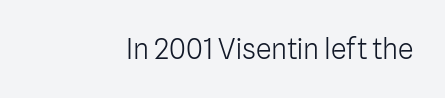
Q: Is the text bold? A: No.
Q: Is the text italic (slanted)? A: No, it is upright.
Q: Is the typeface a serif or a sans-serif typeface? A: Sans-serif.
Q: Is the text underlined? A: No.
Q: Is the spacing between letters normal or unusually wide? A: Normal.
Q: Width (condensed, normal, or wide)? A: Normal.
Q: Stroke contrast? A: Low.
Q: x-height? A: Medium.
Q: Monospaced? A: No.
